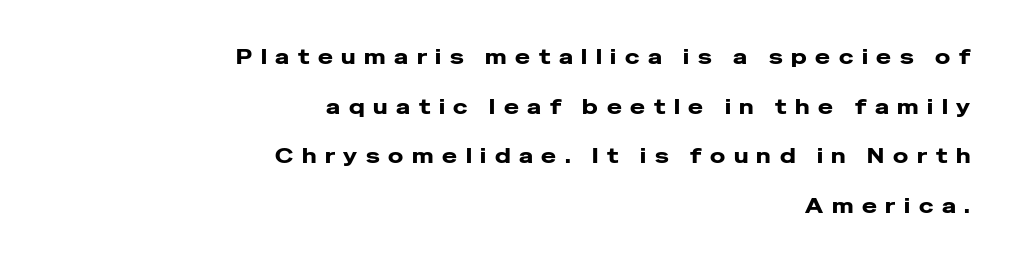
Q: Is the text italic (slanted)? A: No, it is upright.
Q: Is the text underlined? A: No.
Q: How is the paragraph aligned? A: Right-aligned.
Q: Is the spacing between letters normal or unusually wide? A: Unusually wide.
Q: Is the spacing between lines tight, normal or loose? A: Loose.
